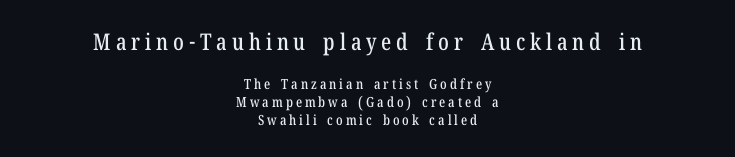
{"italic": "no", "underline": "no", "align": "center", "line_spacing": "normal", "line_spacing_ratio": 1.28, "letter_spacing": "wide", "letter_spacing_em": 0.21, "larger_block": "first", "size_ratio": 1.64, "glyph_px": 23}
